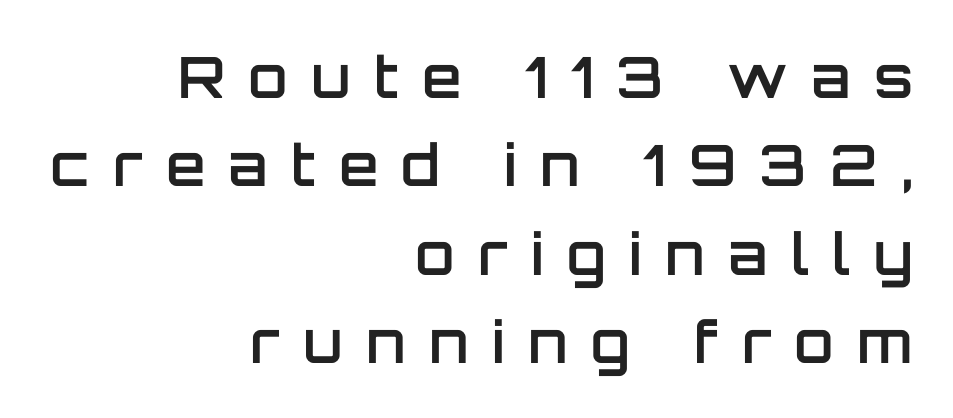
The image shows 57 px semibold sans-serif type, upright; set right-aligned, normal line spacing (1.55x), unusually wide letter spacing (+0.41 em), not underlined; low stroke contrast and a large x-height.
